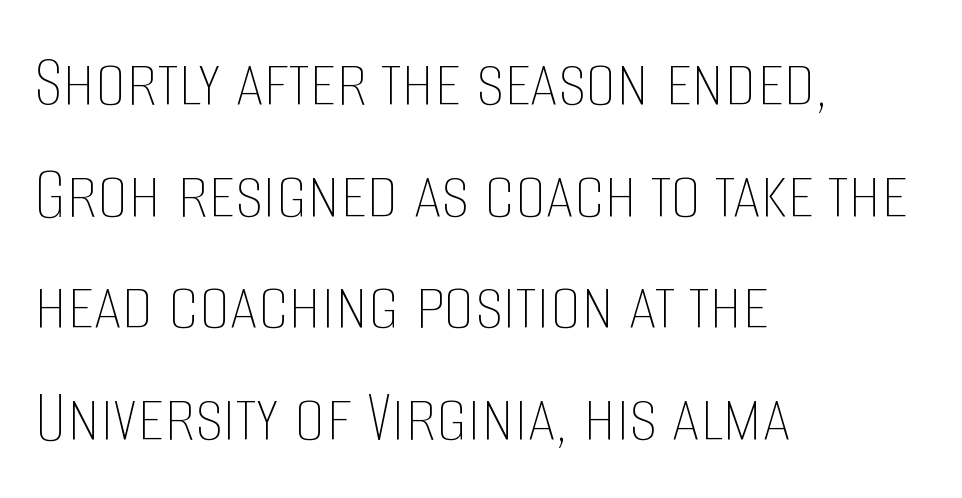
Stems and bowls with no extra thickness — not bold. These lines are set flush left with a ragged right edge. This sample uses plain, unmodified letter spacing. Evenly set lines give the paragraph a standard silhouette. This is the regular roman posture of the typeface.
